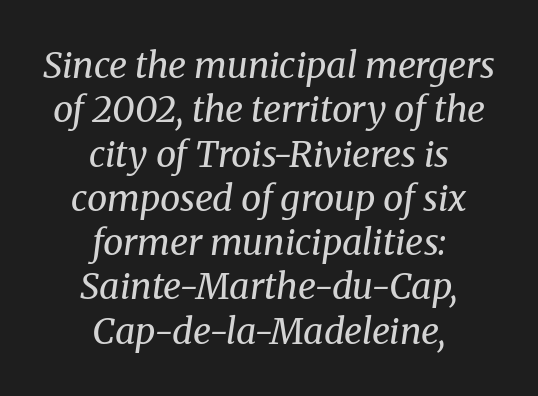
The image shows 36 px regular-weight serif type, italic (leaning right); set centered, line spacing 1.23x, normal letter spacing, not underlined; medium stroke contrast and a medium x-height.
